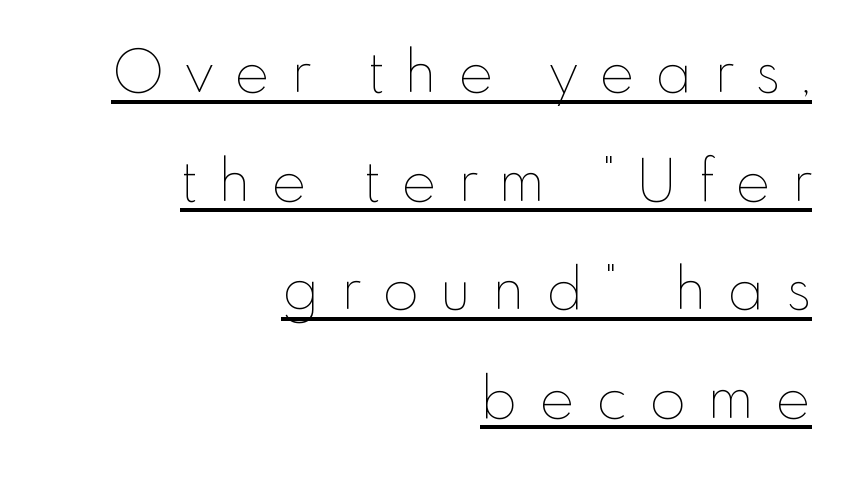
The image shows 59 px thin type, upright; set right-aligned, line spacing 1.84x, unusually wide letter spacing (+0.36 em), underlined; low stroke contrast and a small x-height.
